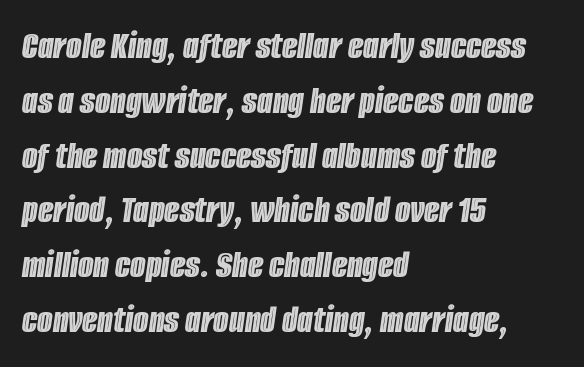
The image shows 40 px condensed type, italic (leaning right); set left-aligned, normal line spacing (1.37x), normal letter spacing, not underlined; a large x-height.
